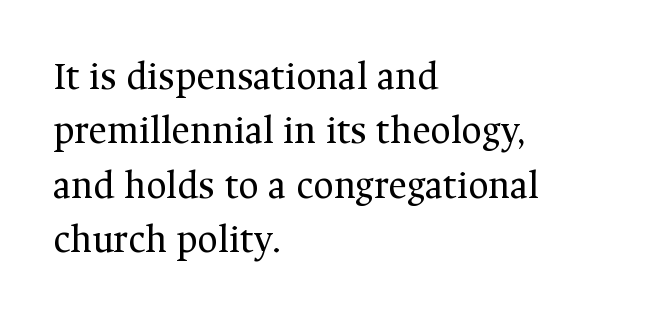
The image shows 40 px regular-weight serif type, upright; set left-aligned, normal line spacing (1.36x), normal letter spacing, not underlined; medium stroke contrast and a medium x-height.
